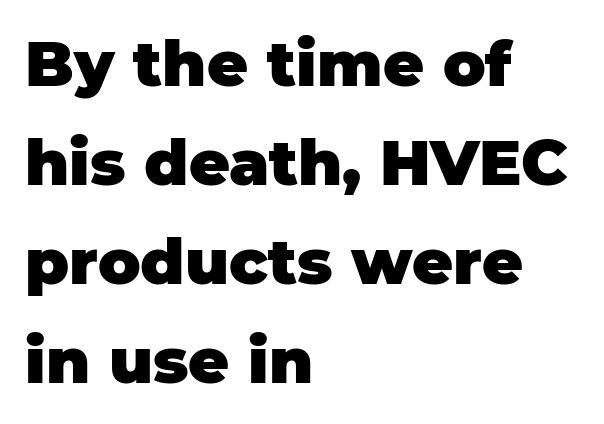
The line-height multiplier appears to be the usual default. The strokes are fattened all the way to bold. Think of a printed novel: that variable character pitch is what you see here. The lines in this sample share a left origin and differ only in where they stop.
